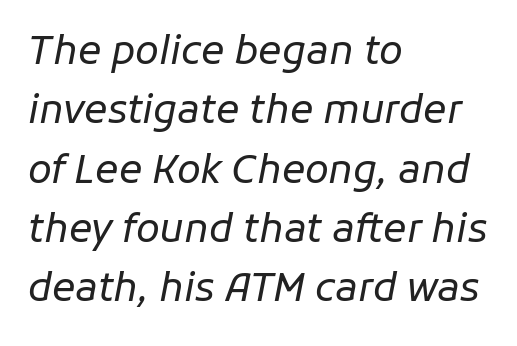
The image shows 39 px regular-weight type, italic (leaning right); set left-aligned, normal line spacing (1.52x), normal letter spacing, not underlined; low stroke contrast and a medium x-height.
